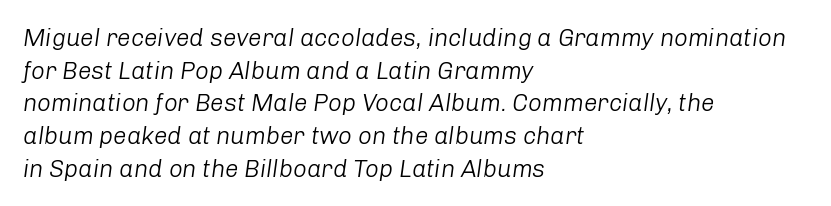
Q: Is the text bold? A: No.
Q: Is the text italic (slanted)? A: Yes, it leans right by about 8 degrees.
Q: Is the text underlined? A: No.
Q: How is the paragraph aligned? A: Left-aligned.
Q: Is the spacing between letters normal or unusually wide? A: Normal.
Q: Is the spacing between lines tight, normal or loose? A: Normal.
